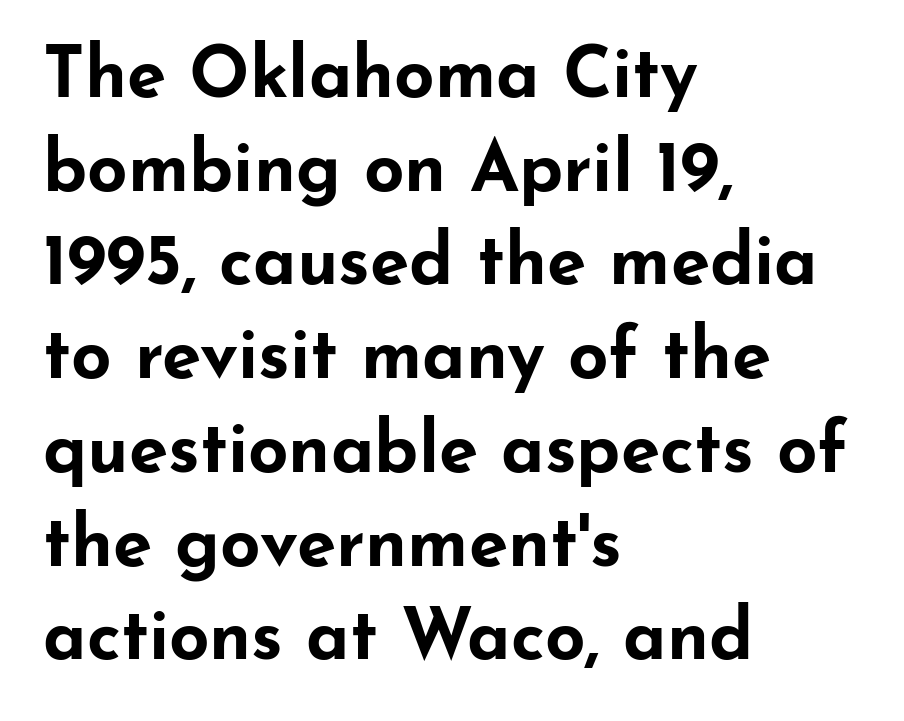
The image shows 71 px bold, wide sans-serif type, upright; set left-aligned, normal line spacing (1.32x), normal letter spacing, not underlined; low stroke contrast and a small x-height.
